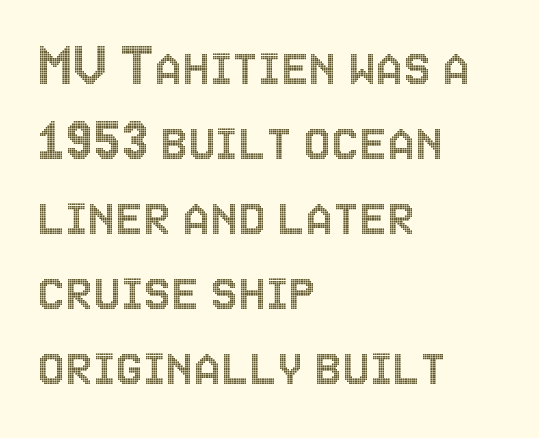
Q: Is the text italic (slanted)? A: No, it is upright.
Q: Is the text underlined? A: No.
Q: How is the paragraph aligned? A: Left-aligned.
Q: Is the spacing between letters normal or unusually wide? A: Normal.
Q: Width (condensed, normal, or wide)? A: Condensed.
Q: x-height? A: Large.
Q: Monospaced? A: No.
